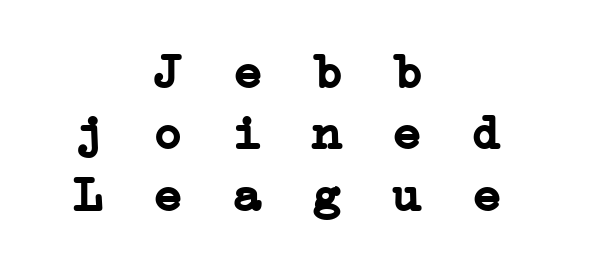
Q: Is the text bold? A: Yes.
Q: Is the typeface a serif or a sans-serif typeface? A: Serif.
Q: Is the text underlined? A: No.
Q: How is the paragraph aligned? A: Centered.
Q: Is the spacing between letters normal or unusually wide? A: Unusually wide.
Q: Width (condensed, normal, or wide)? A: Wide.
Q: Stroke contrast? A: Low.
Q: x-height? A: Medium.
Q: Monospaced? A: Yes.
